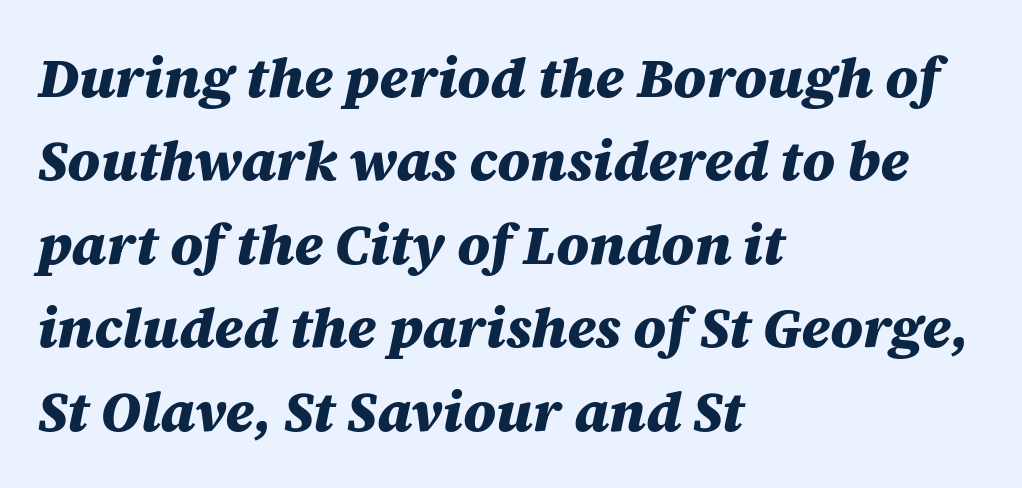
The image shows 56 px heavy type, italic (leaning right); set left-aligned, normal line spacing (1.49x), normal letter spacing, not underlined; medium stroke contrast and a large x-height.
